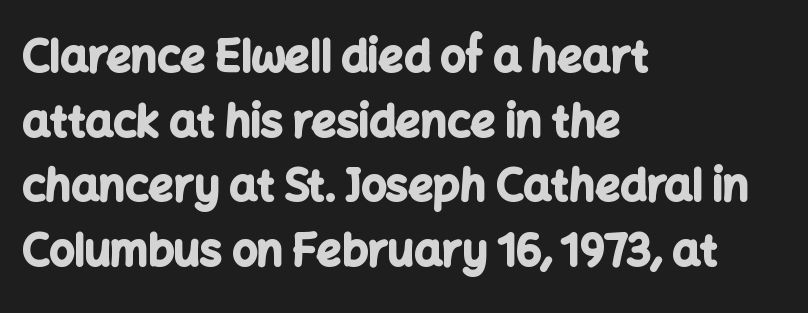
{"serif": "no", "italic": "no", "bold": "yes", "weight": "bold", "width": "normal", "stroke_contrast": "low", "x_height": "medium", "monospaced": "no", "underline": "no", "align": "left", "line_spacing": "normal", "line_spacing_ratio": 1.47, "letter_spacing": "normal", "letter_spacing_em": 0.0, "glyph_px": 44}
